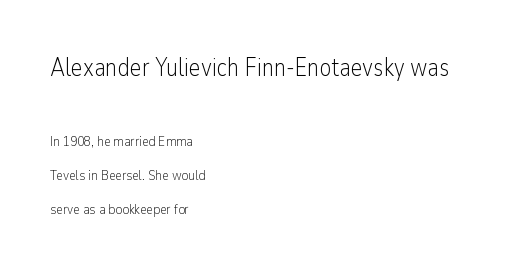
The image shows 25 px text type, upright; set left-aligned, loose line spacing (2.43x), normal letter spacing, not underlined; the first (top) block is 1.79x larger.
